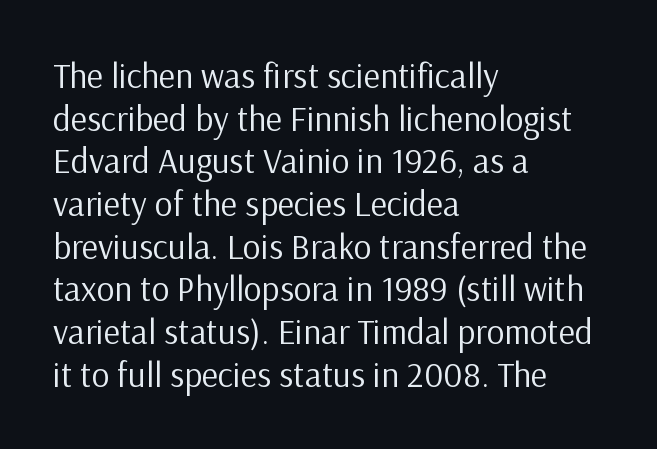
The image shows 35 px regular-weight sans-serif type, upright; set left-aligned, line spacing 1.22x, normal letter spacing, not underlined; low stroke contrast and a medium x-height.
